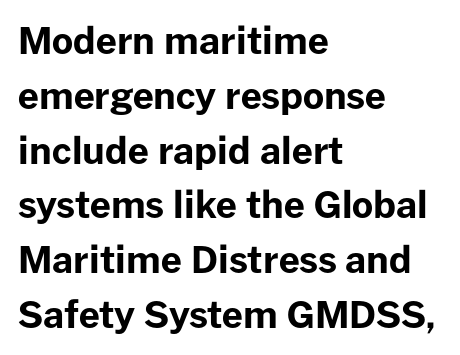
{"serif": "no", "italic": "no", "bold": "yes", "weight": "bold", "width": "normal", "stroke_contrast": "low", "x_height": "medium", "monospaced": "no", "underline": "no", "align": "left", "line_spacing": "normal", "line_spacing_ratio": 1.48, "letter_spacing": "normal", "letter_spacing_em": 0.0, "glyph_px": 37}
